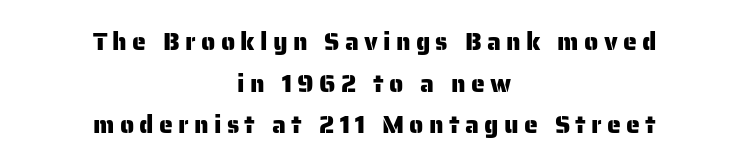
{"italic": "no", "underline": "no", "align": "center", "line_spacing": "normal", "line_spacing_ratio": 1.67, "letter_spacing": "wide", "letter_spacing_em": 0.21, "glyph_px": 25}
